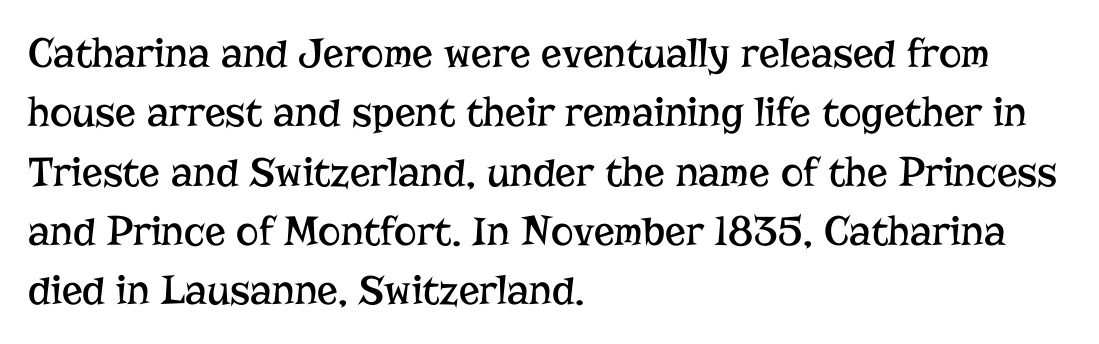
{"serif": "yes", "italic": "no", "bold": "no", "weight": "regular", "width": "normal", "stroke_contrast": "low", "x_height": "medium", "monospaced": "no", "underline": "no", "align": "left", "line_spacing": "normal", "line_spacing_ratio": 1.38, "letter_spacing": "normal", "letter_spacing_em": 0.0, "glyph_px": 43}
